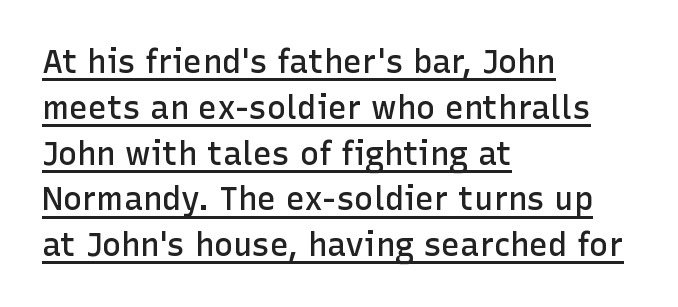
Q: Is the text bold? A: Semi-bold.
Q: Is the text italic (slanted)? A: No, it is upright.
Q: Is the typeface a serif or a sans-serif typeface? A: Sans-serif.
Q: Is the text underlined? A: Yes.
Q: How is the paragraph aligned? A: Left-aligned.
Q: Is the spacing between letters normal or unusually wide? A: Normal.
Q: Is the spacing between lines tight, normal or loose? A: Normal.
Q: Width (condensed, normal, or wide)? A: Normal.
Q: Stroke contrast? A: Low.
Q: x-height? A: Medium.
Q: Monospaced? A: No.
